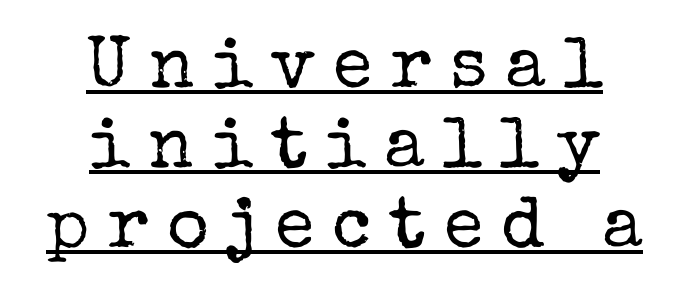
{"serif": "yes", "italic": "no", "bold": "no", "weight": "regular", "width": "normal", "stroke_contrast": "low", "x_height": "medium", "monospaced": "no", "underline": "yes", "align": "center", "line_spacing": "tight", "line_spacing_ratio": 1.11, "letter_spacing": "wide", "letter_spacing_em": 0.25, "glyph_px": 72}
